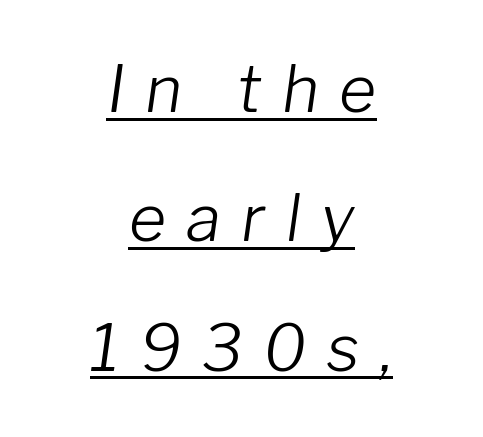
Does a line run under the words? Yes, clearly. Quick note: interline space is abundant. The weight tops out at a normal text grade. Characters follow at a spacing far wider than the type designer built in. Observe the lean: these are italic letterforms. Every row of glyphs is offset so its center matches the block's center.
